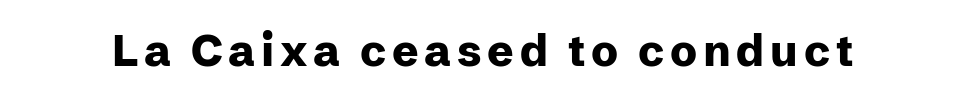
Nobody drew a line under any word here. Think of a printed novel: that variable character pitch is what you see here. Chunky letters — that's bold for sure. Unlike italic type, these characters show no tilt at all. The designer went with a sans here, leaving each stem footless.
